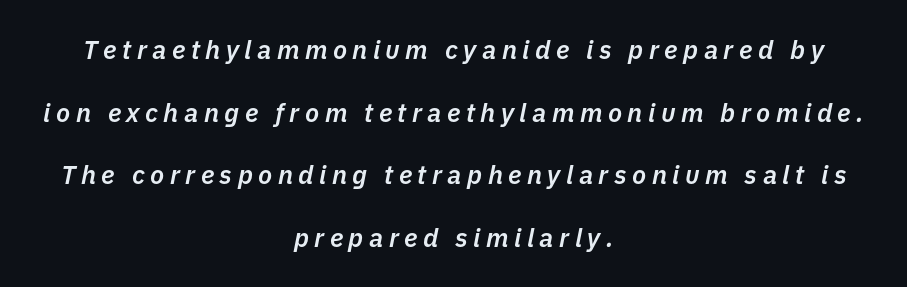
{"italic": "yes", "lean": "right", "slant_degrees": 11, "bold": "semi", "underline": "no", "align": "center", "line_spacing": "loose", "line_spacing_ratio": 2.41, "letter_spacing": "wide", "letter_spacing_em": 0.21, "glyph_px": 26}
